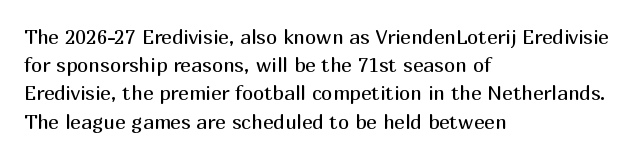
Nobody drew a line under any word here. When letters stand straight like this, we call the style roman or upright. The lines sit at an ordinary, default distance from one another. Summary of weight: not heavy and not bold.
